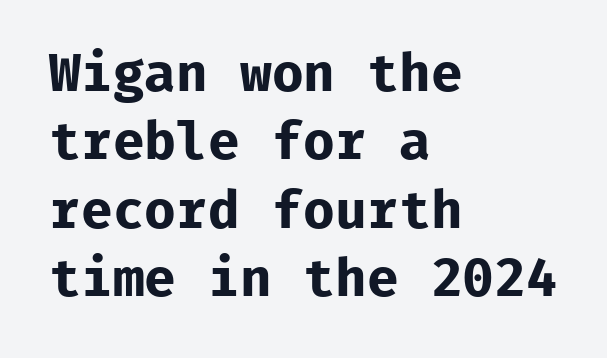
{"serif": "no", "italic": "no", "bold": "yes", "weight": "bold", "width": "normal", "stroke_contrast": "low", "x_height": "medium", "monospaced": "yes", "underline": "no", "align": "left", "line_spacing": "normal", "line_spacing_ratio": 1.29, "letter_spacing": "normal", "letter_spacing_em": 0.0, "glyph_px": 53}
